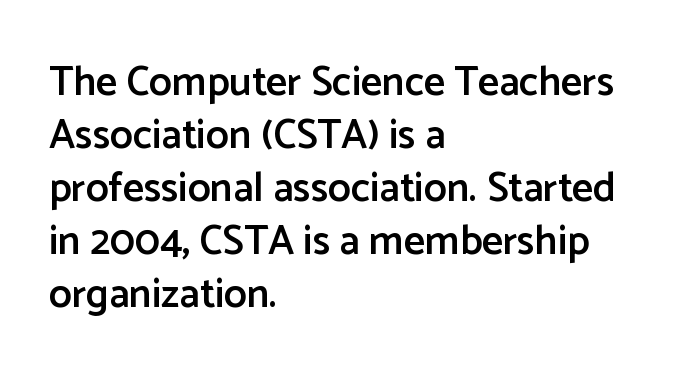
{"serif": "no", "italic": "no", "bold": "semi", "weight": "semibold", "width": "normal", "stroke_contrast": "low", "x_height": "medium", "monospaced": "no", "underline": "no", "align": "left", "line_spacing": "normal", "line_spacing_ratio": 1.29, "letter_spacing": "normal", "letter_spacing_em": 0.0, "glyph_px": 41}
